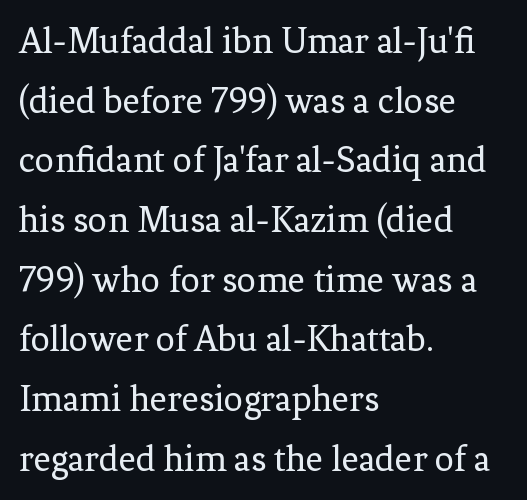
Q: Is the text bold? A: No.
Q: Is the text italic (slanted)? A: No, it is upright.
Q: Is the typeface a serif or a sans-serif typeface? A: Serif.
Q: Is the text underlined? A: No.
Q: How is the paragraph aligned? A: Left-aligned.
Q: Is the spacing between letters normal or unusually wide? A: Normal.
Q: Is the spacing between lines tight, normal or loose? A: Normal.
Q: Width (condensed, normal, or wide)? A: Normal.
Q: Stroke contrast? A: Low.
Q: x-height? A: Medium.
Q: Monospaced? A: No.
